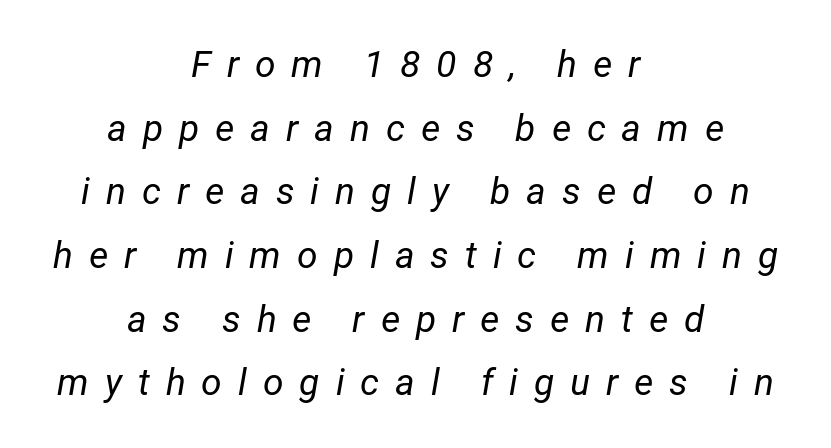
Q: Is the text bold? A: No.
Q: Is the text italic (slanted)? A: Yes, it leans right by about 12 degrees.
Q: Is the text underlined? A: No.
Q: How is the paragraph aligned? A: Centered.
Q: Is the spacing between letters normal or unusually wide? A: Unusually wide.
Q: Width (condensed, normal, or wide)? A: Normal.
Q: Stroke contrast? A: Low.
Q: x-height? A: Medium.
Q: Monospaced? A: No.
